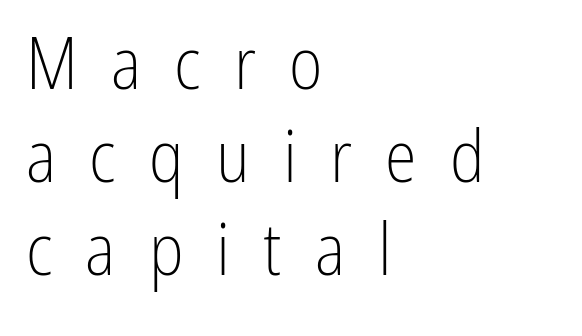
Q: Is the text bold? A: No.
Q: Is the text italic (slanted)? A: No, it is upright.
Q: Is the typeface a serif or a sans-serif typeface? A: Sans-serif.
Q: Is the text underlined? A: No.
Q: How is the paragraph aligned? A: Left-aligned.
Q: Is the spacing between letters normal or unusually wide? A: Unusually wide.
Q: Is the spacing between lines tight, normal or loose? A: Normal.
Q: Width (condensed, normal, or wide)? A: Condensed.
Q: Stroke contrast? A: Low.
Q: x-height? A: Medium.
Q: Monospaced? A: No.
